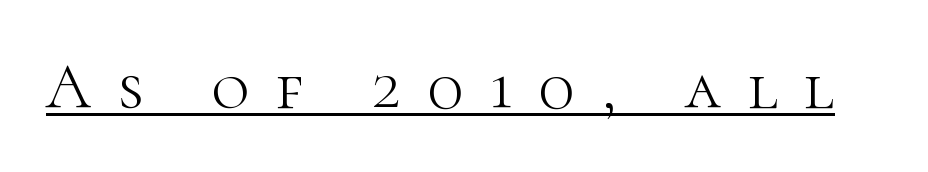
The image shows 65 px light serif type, upright; set unusually wide letter spacing (+0.41 em), underlined; high stroke contrast and a medium x-height.
